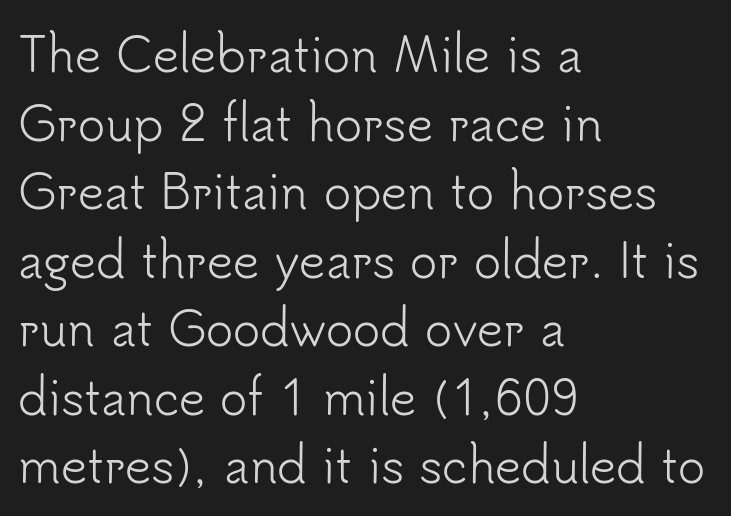
{"serif": "no", "italic": "no", "bold": "no", "weight": "light", "width": "normal", "stroke_contrast": "low", "x_height": "small", "monospaced": "no", "underline": "no", "align": "left", "line_spacing": "normal", "line_spacing_ratio": 1.49, "letter_spacing": "normal", "letter_spacing_em": 0.0, "glyph_px": 46}
